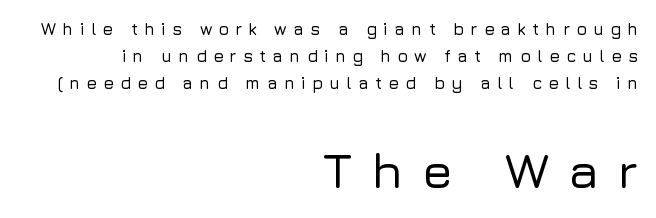
Q: Is the text italic (slanted)? A: No, it is upright.
Q: Is the typeface a serif or a sans-serif typeface? A: Sans-serif.
Q: Is the text underlined? A: No.
Q: How is the paragraph aligned? A: Right-aligned.
Q: Is the spacing between letters normal or unusually wide? A: Unusually wide.
Q: Is the spacing between lines tight, normal or loose? A: Normal.
Q: Which block of text is set in a larger size, the first (top) or the second (bottom)? A: The second (bottom) one.
Q: Width (condensed, normal, or wide)? A: Normal.
Q: Stroke contrast? A: Low.
Q: x-height? A: Medium.
Q: Monospaced? A: No.
